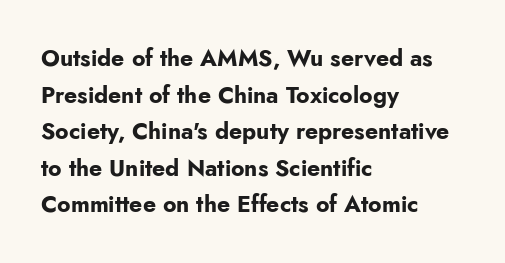
Q: Is the text bold? A: Yes.
Q: Is the text italic (slanted)? A: No, it is upright.
Q: Is the text underlined? A: No.
Q: How is the paragraph aligned? A: Left-aligned.
Q: Is the spacing between letters normal or unusually wide? A: Normal.
Q: Is the spacing between lines tight, normal or loose? A: Normal.
